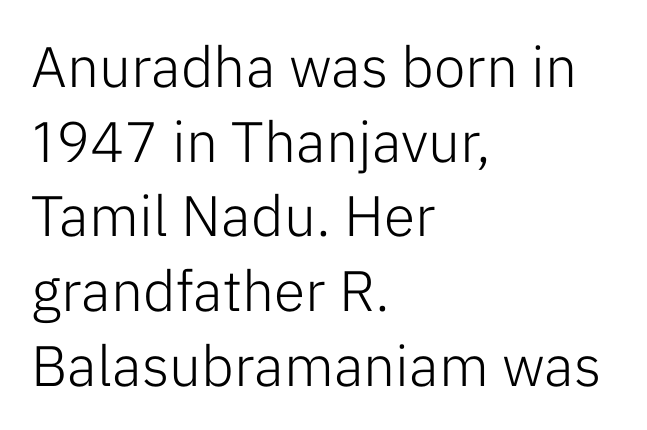
Q: Is the text bold? A: No.
Q: Is the text italic (slanted)? A: No, it is upright.
Q: Is the typeface a serif or a sans-serif typeface? A: Sans-serif.
Q: Is the text underlined? A: No.
Q: How is the paragraph aligned? A: Left-aligned.
Q: Is the spacing between letters normal or unusually wide? A: Normal.
Q: Is the spacing between lines tight, normal or loose? A: Normal.
Q: Width (condensed, normal, or wide)? A: Normal.
Q: Stroke contrast? A: Low.
Q: x-height? A: Medium.
Q: Monospaced? A: No.
